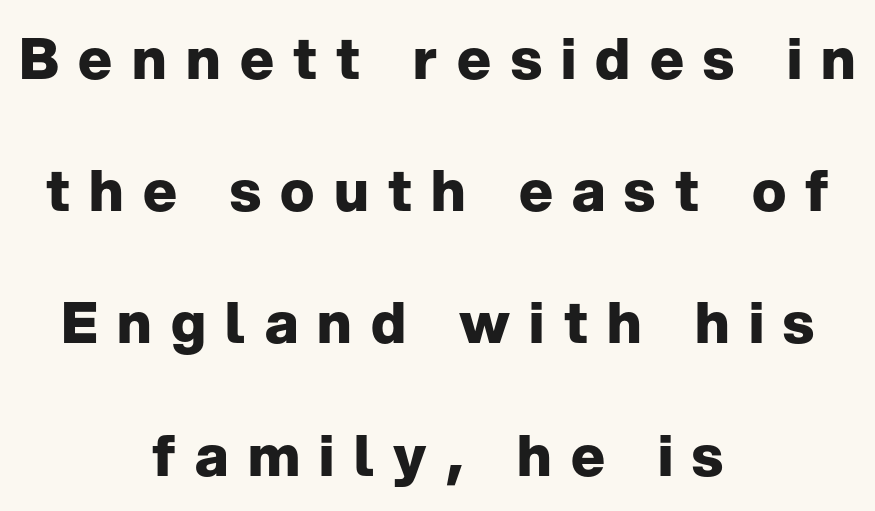
Proportional: the letters do not fall into vertical columns. Each glyph is drawn with heavy, bold strokes. The space directly below the letters is spotless. Vertical strokes here are truly vertical.
